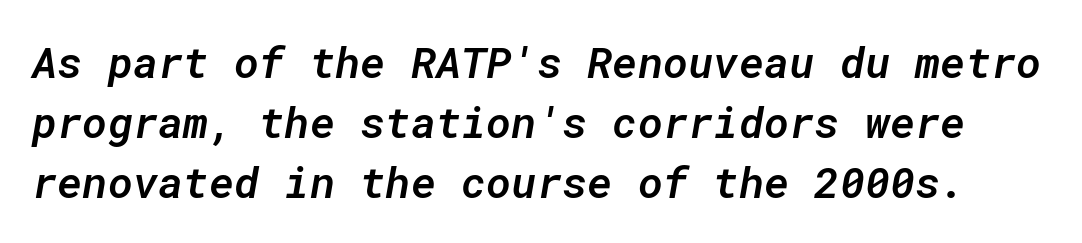
Observe the ordinary spacing: letters are neighbours, not strangers. The space directly below the letters is spotless. Evenly set lines give the paragraph a standard silhouette. Moderately thickened strokes mark this as semibold type. The rendering uses typewriter-style spacing with identical character cells. Characters are canted at an angle relative to the baseline's perpendicular.
